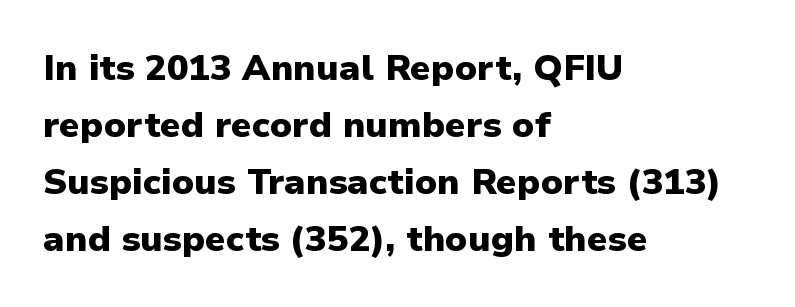
{"serif": "no", "italic": "no", "bold": "yes", "weight": "heavy", "width": "normal", "stroke_contrast": "low", "x_height": "medium", "monospaced": "no", "underline": "no", "align": "left", "line_spacing": "normal", "line_spacing_ratio": 1.58, "letter_spacing": "normal", "letter_spacing_em": 0.0, "glyph_px": 36}
